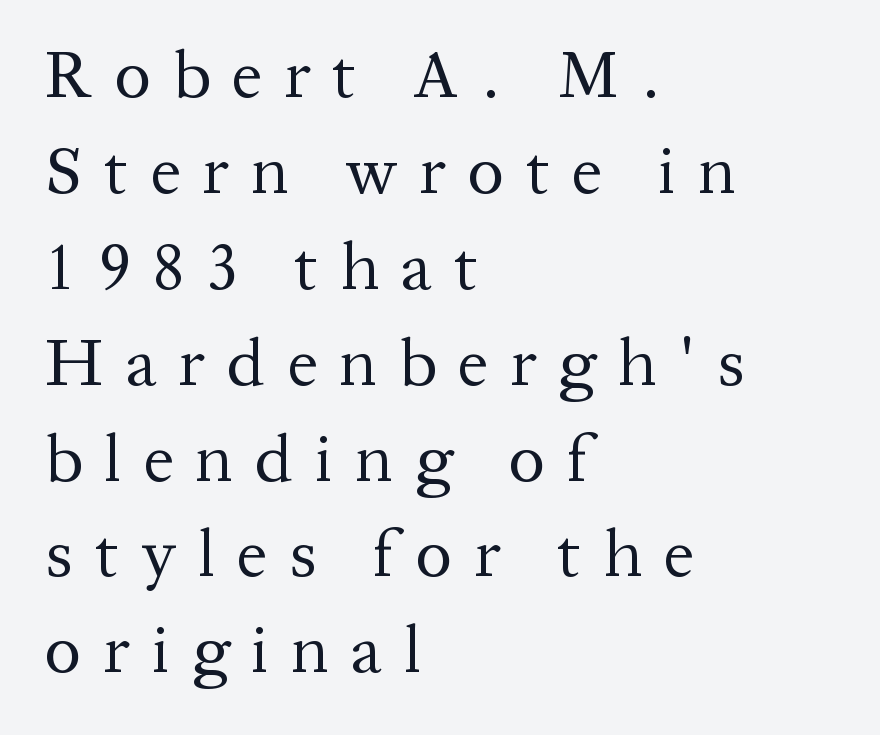
The axis of the letterforms is exactly vertical. What's the leading like? Ordinary, nothing unusual. You could not count columns in this text — the font is proportionally spaced. The zone under the glyphs is completely vacant. This rendering uses left alignment, leaving the right contour irregular. The face looks like a standard text weight, possibly lighter.
